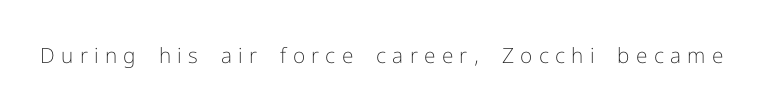
{"italic": "no", "bold": "no", "underline": "no", "letter_spacing": "wide", "letter_spacing_em": 0.3, "glyph_px": 21}
